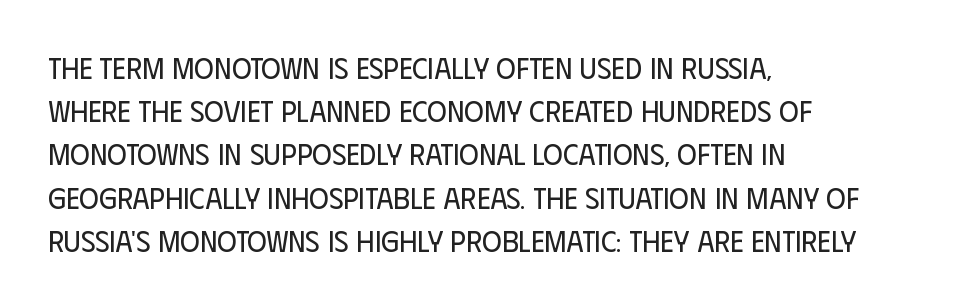
This rendering employs a face without finishing strokes, i.e., a sans-serif. Stems and bowls with no extra thickness — not bold. The rag falls on the right side of this text block. The vertical gap from one line to the next is medium.
